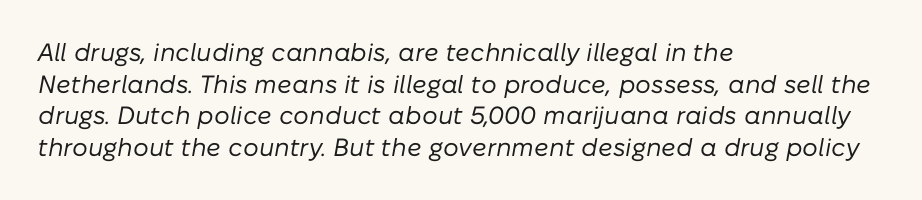
A typesetter would mark this as italic. Weight class: somewhere from thin through regular. Short and long lines alike share a common starting point at left. The line texture is even and compact thanks to regular tracking. A bare baseline throughout the passage. If you measured baseline to baseline, you'd find a middling distance.
